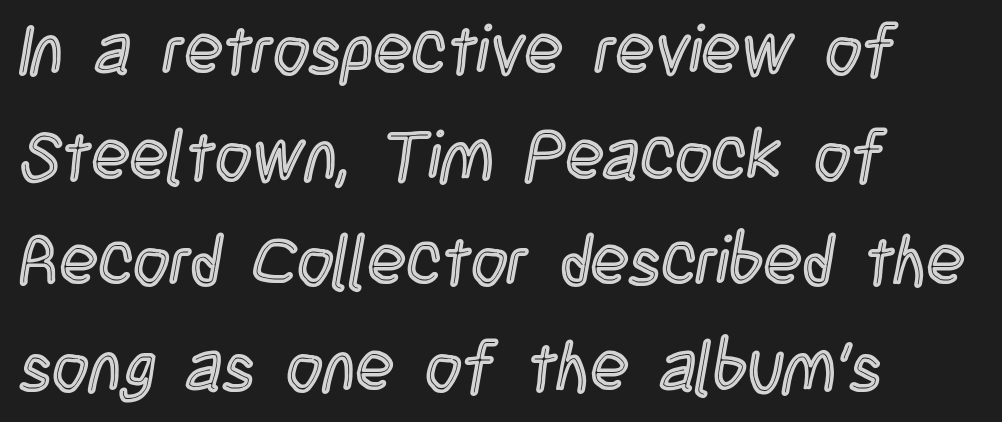
The image shows 70 px condensed type; set left-aligned, normal line spacing (1.51x), normal letter spacing, not underlined; a large x-height.
